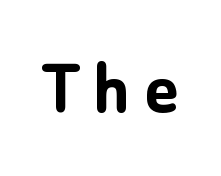
Q: Is the text bold? A: Yes.
Q: Is the text italic (slanted)? A: No, it is upright.
Q: Is the typeface a serif or a sans-serif typeface? A: Sans-serif.
Q: Is the text underlined? A: No.
Q: Width (condensed, normal, or wide)? A: Normal.
Q: Stroke contrast? A: Low.
Q: x-height? A: Medium.
Q: Monospaced? A: No.
